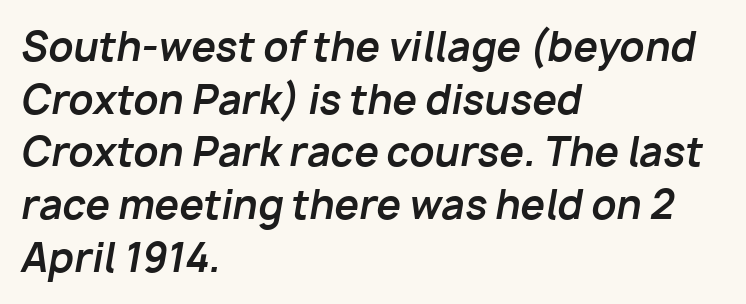
Q: Is the text bold? A: Yes.
Q: Is the text italic (slanted)? A: Yes, it leans right by about 10 degrees.
Q: Is the text underlined? A: No.
Q: How is the paragraph aligned? A: Left-aligned.
Q: Is the spacing between letters normal or unusually wide? A: Normal.
Q: Is the spacing between lines tight, normal or loose? A: Normal.
Q: Width (condensed, normal, or wide)? A: Normal.
Q: Stroke contrast? A: Low.
Q: x-height? A: Medium.
Q: Monospaced? A: No.
